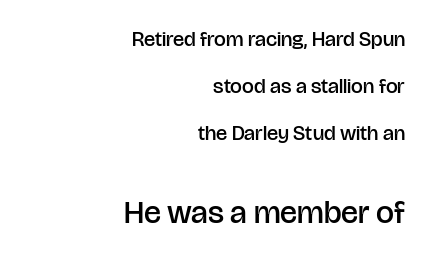
Q: Is the text bold? A: Semi-bold.
Q: Is the text italic (slanted)? A: No, it is upright.
Q: Is the typeface a serif or a sans-serif typeface? A: Sans-serif.
Q: Is the text underlined? A: No.
Q: How is the paragraph aligned? A: Right-aligned.
Q: Is the spacing between letters normal or unusually wide? A: Normal.
Q: Is the spacing between lines tight, normal or loose? A: Loose.
Q: Which block of text is set in a larger size, the first (top) or the second (bottom)? A: The second (bottom) one.
Q: Width (condensed, normal, or wide)? A: Normal.
Q: Stroke contrast? A: Low.
Q: x-height? A: Large.
Q: Monospaced? A: No.
